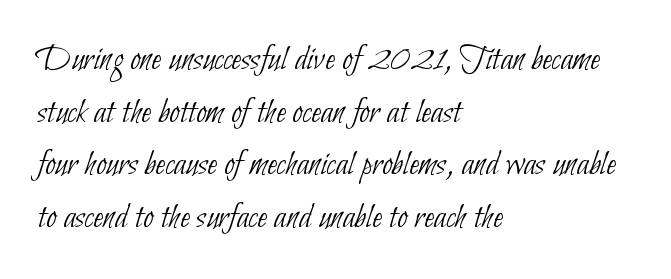
The image shows 37 px thin, condensed sans-serif type; set left-aligned, normal line spacing (1.42x), normal letter spacing, not underlined; low stroke contrast and a small x-height.
